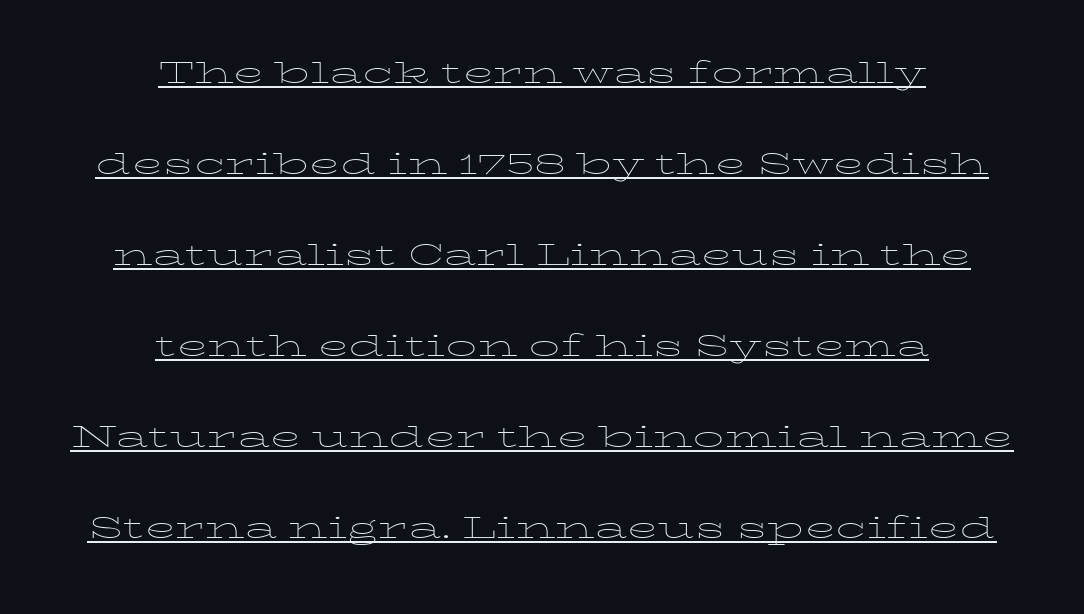
Q: Is the text bold? A: No.
Q: Is the text italic (slanted)? A: No, it is upright.
Q: Is the text underlined? A: Yes.
Q: How is the paragraph aligned? A: Centered.
Q: Is the spacing between letters normal or unusually wide? A: Normal.
Q: Is the spacing between lines tight, normal or loose? A: Loose.
Q: Width (condensed, normal, or wide)? A: Wide.
Q: Stroke contrast? A: Low.
Q: x-height? A: Medium.
Q: Monospaced? A: No.
